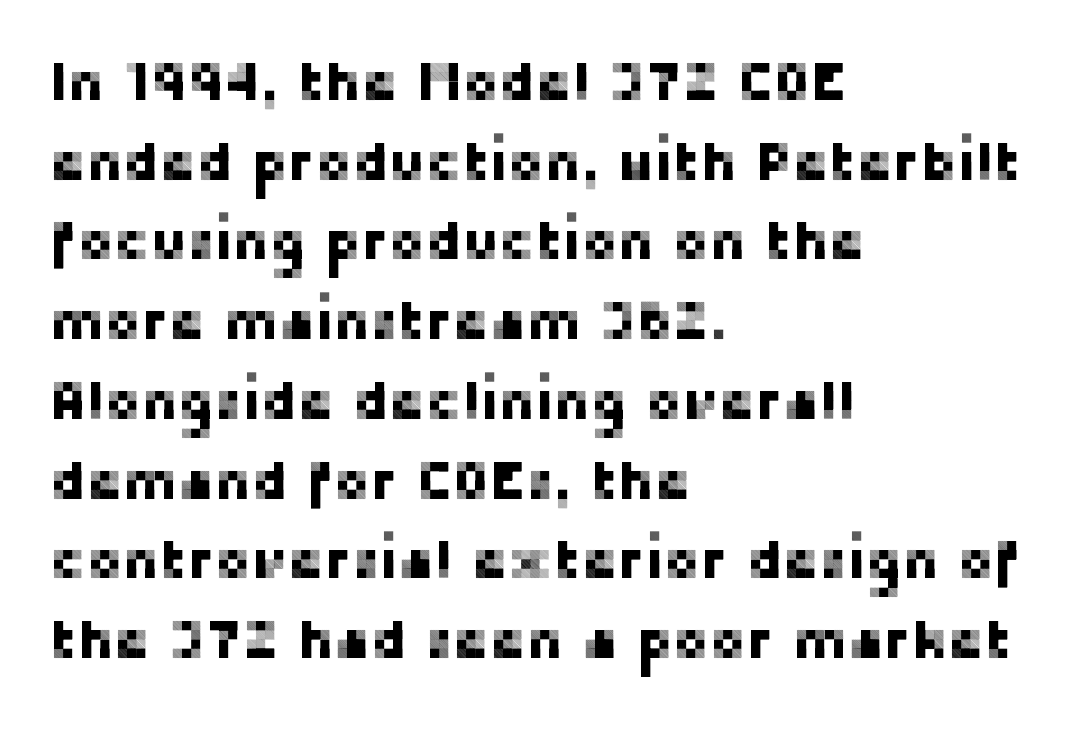
The image shows 55 px sans-serif type, upright; set left-aligned, normal line spacing (1.45x), normal letter spacing, not underlined; low stroke contrast and a medium x-height.
